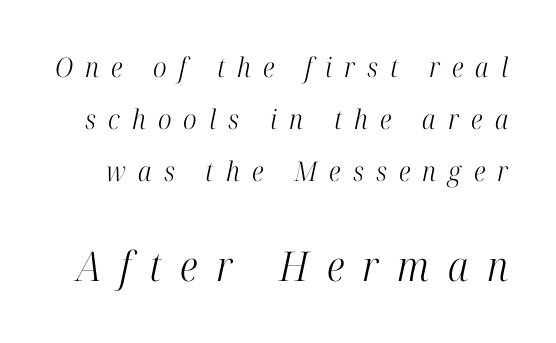
The text carries the slant typical of an italic or oblique font. The composition opens small and finishes big. Unlike a clean sans, this face finishes its strokes with serifs. Honestly, the rows look like they've been pulled way apart. You could not count columns in this text — the font is proportionally spaced. The gap between lines stays unmarked.
